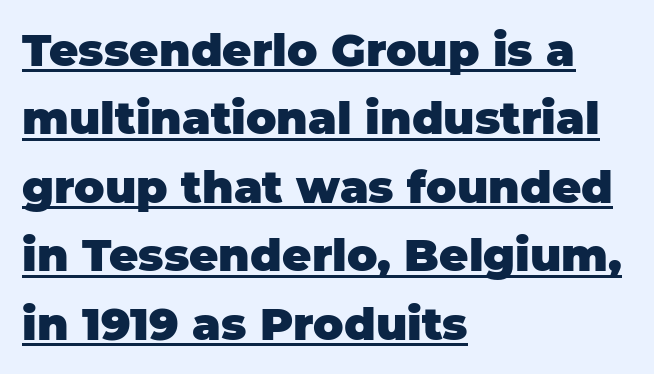
Does the leading feel generous? No, just average. The letters advance in unequal steps, a hallmark of proportional type. What stands out about the letter spacing? Nothing — it is the standard amount. Stroke terminals: plain, sans-serif.
